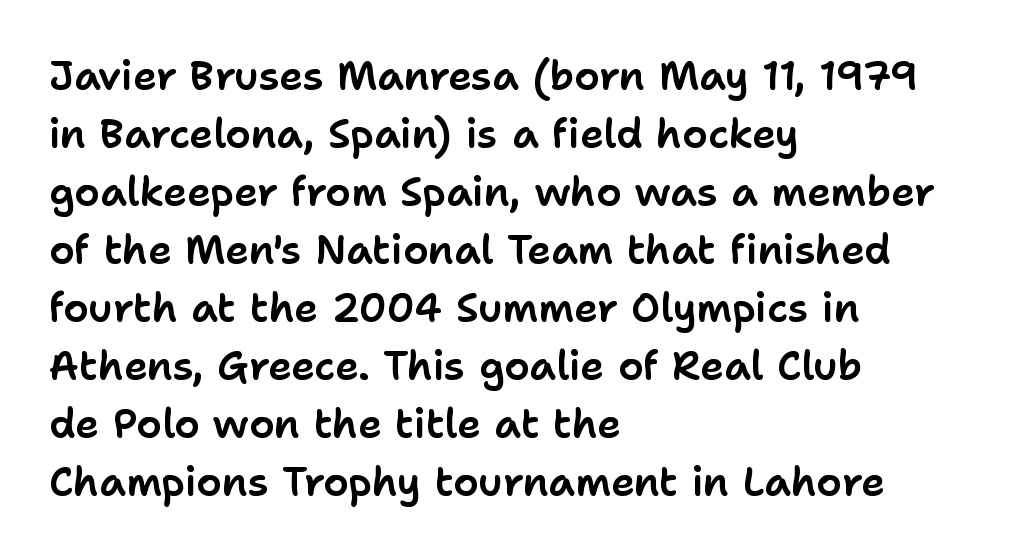
Each word holds together tightly as a unit, with standard inter-letter gaps. The face used here is a sans, in the tradition of grotesques and geometrics. Think of a printed novel: that variable character pitch is what you see here. The space directly below the letters is spotless. Every stem runs plumb, perpendicular to the baseline. Summary of vertical rhythm: regular, with standard interline spacing.
